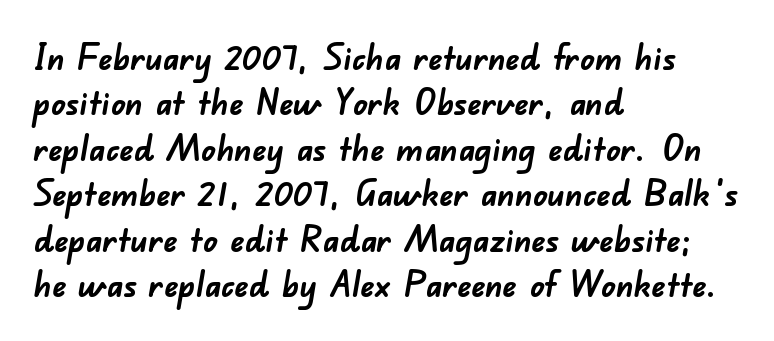
Q: Is the text bold? A: Yes.
Q: Is the typeface a serif or a sans-serif typeface? A: Sans-serif.
Q: Is the text underlined? A: No.
Q: How is the paragraph aligned? A: Left-aligned.
Q: Is the spacing between letters normal or unusually wide? A: Normal.
Q: Is the spacing between lines tight, normal or loose? A: Normal.
Q: Width (condensed, normal, or wide)? A: Normal.
Q: Stroke contrast? A: Low.
Q: x-height? A: Small.
Q: Monospaced? A: No.
